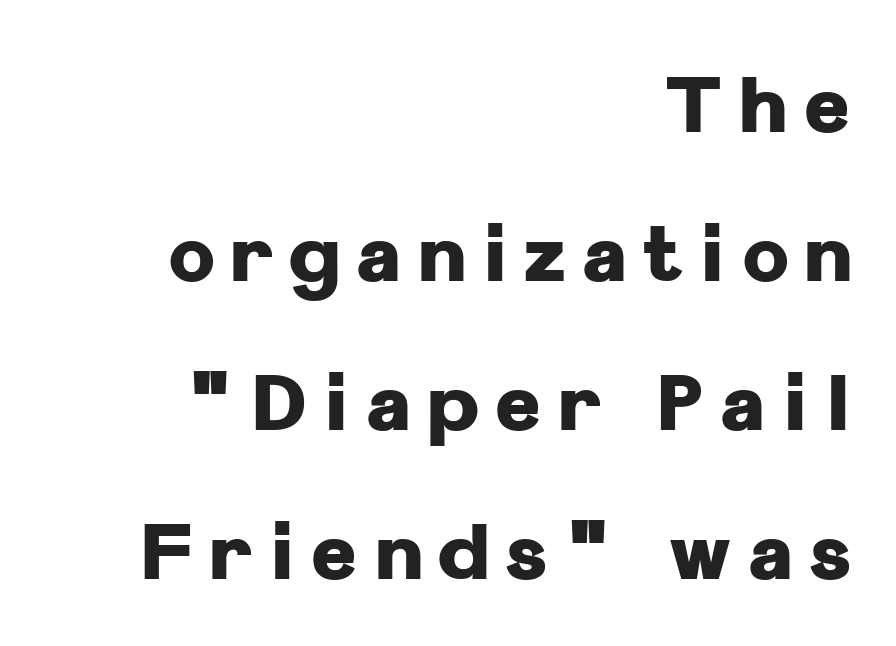
{"serif": "no", "italic": "no", "bold": "yes", "weight": "heavy", "width": "normal", "stroke_contrast": "low", "x_height": "medium", "monospaced": "no", "underline": "no", "align": "right", "line_spacing": "loose", "line_spacing_ratio": 1.91, "letter_spacing": "wide", "letter_spacing_em": 0.21, "glyph_px": 78}
